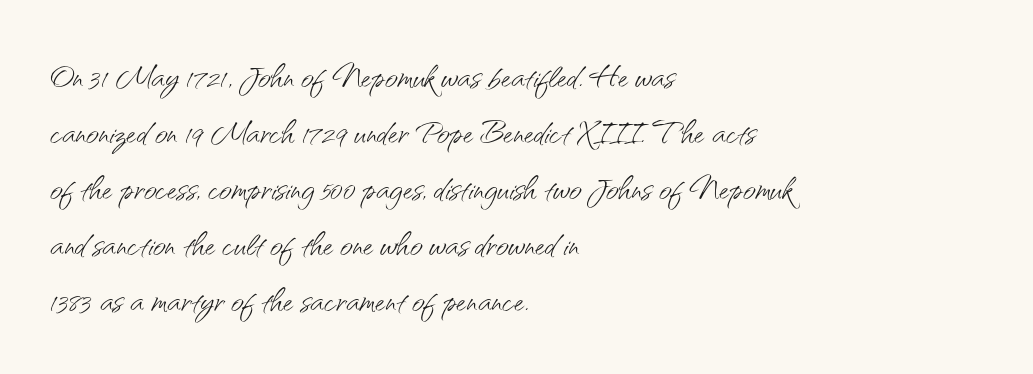
The image shows 44 px light sans-serif type; set left-aligned, normal line spacing (1.27x), normal letter spacing, not underlined; medium stroke contrast and a small x-height.
